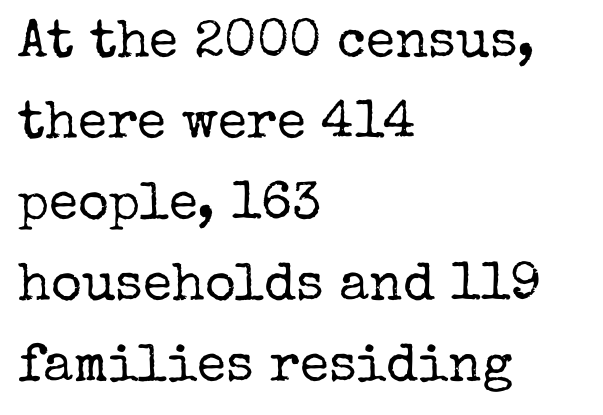
The image shows 53 px regular-weight serif type, upright; set left-aligned, normal line spacing (1.53x), normal letter spacing, not underlined; low stroke contrast and a medium x-height.
